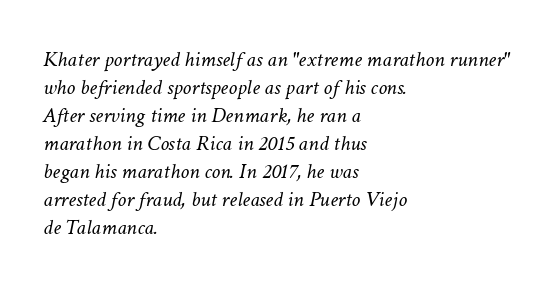
The image shows 22 px text type, italic (leaning right); set left-aligned, normal line spacing (1.27x), normal letter spacing, not underlined.
